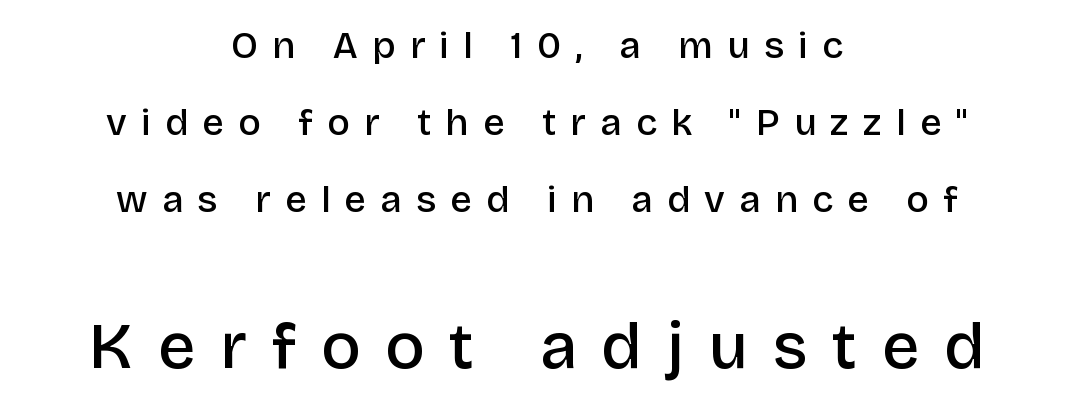
Q: Is the text bold? A: Semi-bold.
Q: Is the text italic (slanted)? A: No, it is upright.
Q: Is the typeface a serif or a sans-serif typeface? A: Sans-serif.
Q: Is the text underlined? A: No.
Q: How is the paragraph aligned? A: Centered.
Q: Is the spacing between letters normal or unusually wide? A: Unusually wide.
Q: Is the spacing between lines tight, normal or loose? A: Loose.
Q: Which block of text is set in a larger size, the first (top) or the second (bottom)? A: The second (bottom) one.
Q: Width (condensed, normal, or wide)? A: Normal.
Q: Stroke contrast? A: Low.
Q: x-height? A: Large.
Q: Monospaced? A: No.
